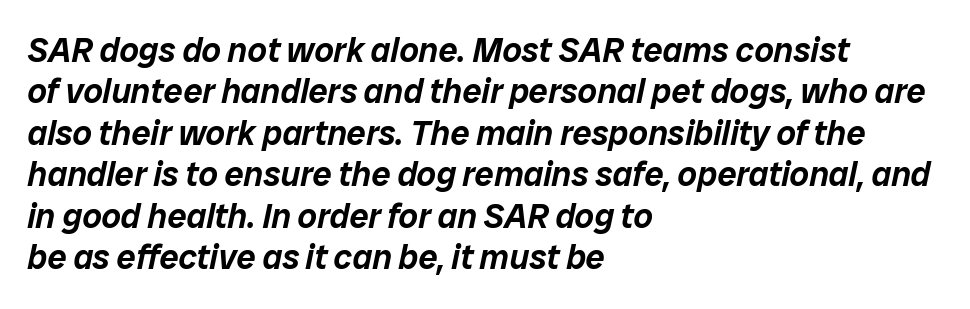
{"italic": "yes", "lean": "right", "slant_degrees": 12, "width": "normal", "stroke_contrast": "low", "x_height": "medium", "monospaced": "no", "underline": "no", "align": "left", "line_spacing_ratio": 1.22, "letter_spacing": "normal", "letter_spacing_em": 0.0, "glyph_px": 34}
